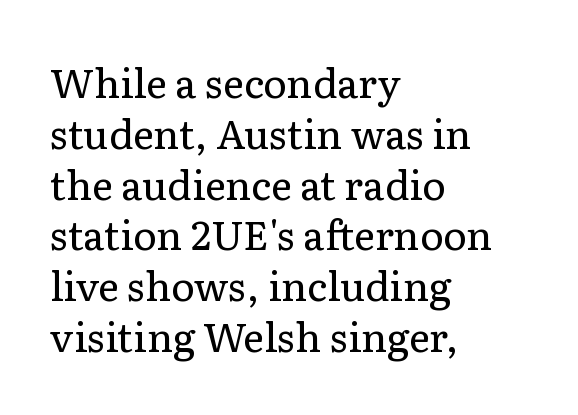
The rendering uses a moderate line-height, typical for paragraphs. The passage shown is typeset with a serif family. This sample has the flowing, uneven cadence of proportional lettering. The glyphs are unaccompanied by any horizontal stroke below them.
